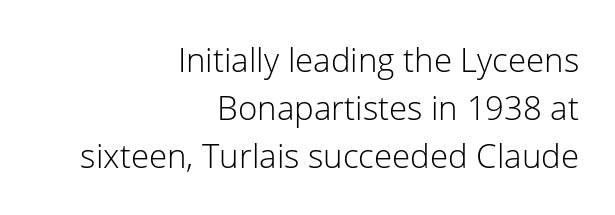
Q: Is the text bold? A: No.
Q: Is the text italic (slanted)? A: No, it is upright.
Q: Is the typeface a serif or a sans-serif typeface? A: Sans-serif.
Q: Is the text underlined? A: No.
Q: How is the paragraph aligned? A: Right-aligned.
Q: Is the spacing between letters normal or unusually wide? A: Normal.
Q: Is the spacing between lines tight, normal or loose? A: Normal.
Q: Width (condensed, normal, or wide)? A: Normal.
Q: Stroke contrast? A: Low.
Q: x-height? A: Medium.
Q: Monospaced? A: No.
